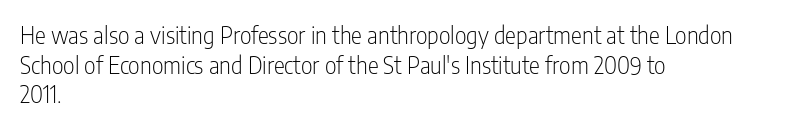
The image shows 23 px text type, upright; set left-aligned, normal line spacing (1.29x), normal letter spacing, not underlined.
